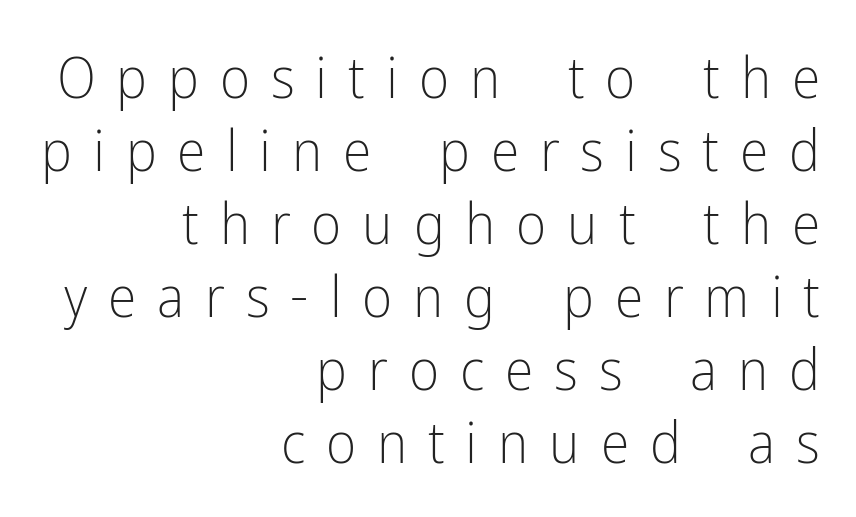
The image shows 58 px light, condensed sans-serif type, upright; set right-aligned, normal line spacing (1.26x), unusually wide letter spacing (+0.36 em), not underlined; low stroke contrast and a medium x-height.
